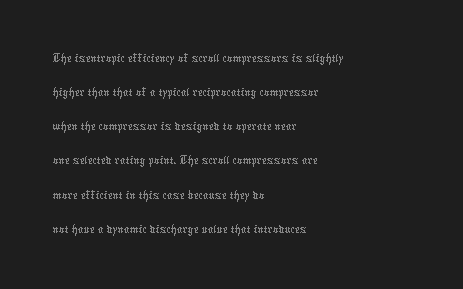
{"italic": "no", "bold": "no", "weight": "thin", "width": "normal", "stroke_contrast": "low", "x_height": "medium", "monospaced": "no", "underline": "no", "align": "left", "line_spacing_ratio": 1.22, "letter_spacing": "normal", "letter_spacing_em": 0.0, "glyph_px": 28}
